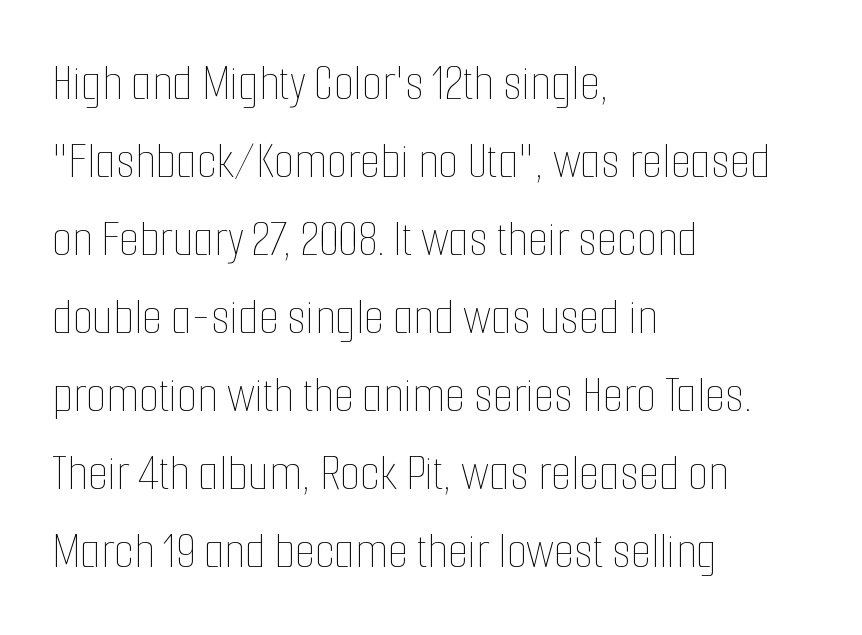
The image shows 52 px thin, condensed type, upright; set left-aligned, normal line spacing (1.5x), normal letter spacing, not underlined; low stroke contrast and a medium x-height.
